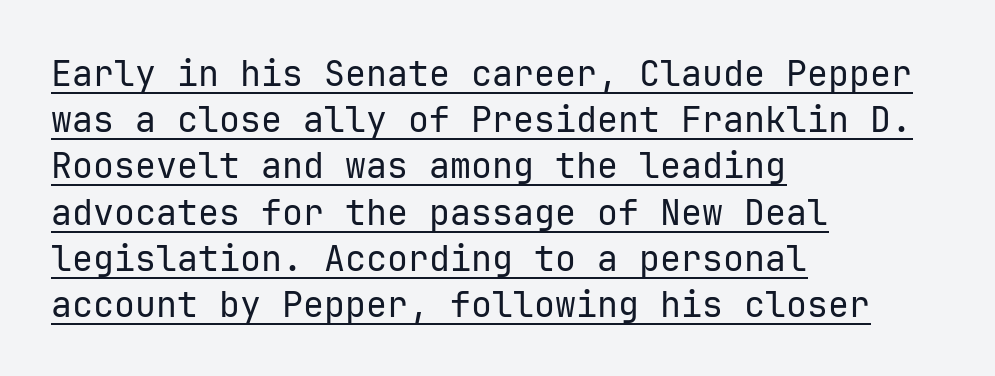
{"serif": "no", "italic": "no", "bold": "no", "weight": "regular", "width": "normal", "stroke_contrast": "low", "x_height": "medium", "monospaced": "yes", "underline": "yes", "align": "left", "line_spacing": "normal", "line_spacing_ratio": 1.32, "letter_spacing": "normal", "letter_spacing_em": 0.0, "glyph_px": 35}
